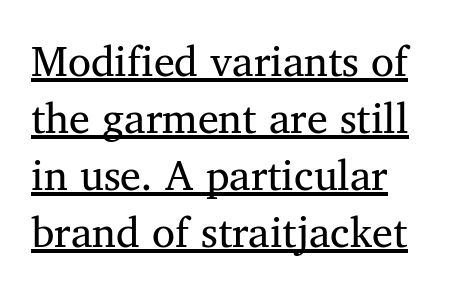
{"serif": "yes", "italic": "no", "bold": "no", "weight": "regular", "width": "normal", "stroke_contrast": "medium", "x_height": "medium", "monospaced": "no", "underline": "yes", "align": "left", "line_spacing": "normal", "line_spacing_ratio": 1.36, "letter_spacing": "normal", "letter_spacing_em": 0.0, "glyph_px": 42}
